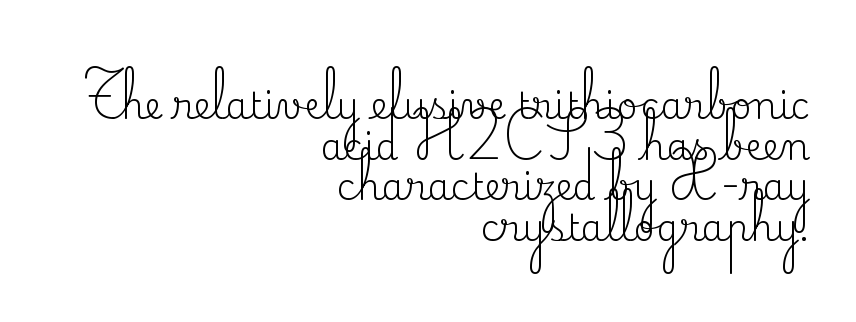
Type style note: has serifs. The setting favours the right margin, as signatures and pull-quotes sometimes do. Reading down the column, the eye jumps only a short way to each next line. The glyphs are unaccompanied by any horizontal stroke below them. A typesetter would call this proportional, since set widths differ per character. Every character sits straight up, as roman type does.
